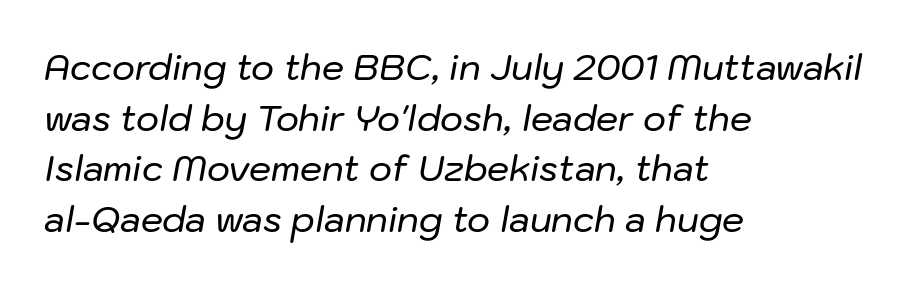
The image shows 35 px text type, italic (leaning right); set left-aligned, normal line spacing (1.45x), normal letter spacing, not underlined; low stroke contrast and a medium x-height.
